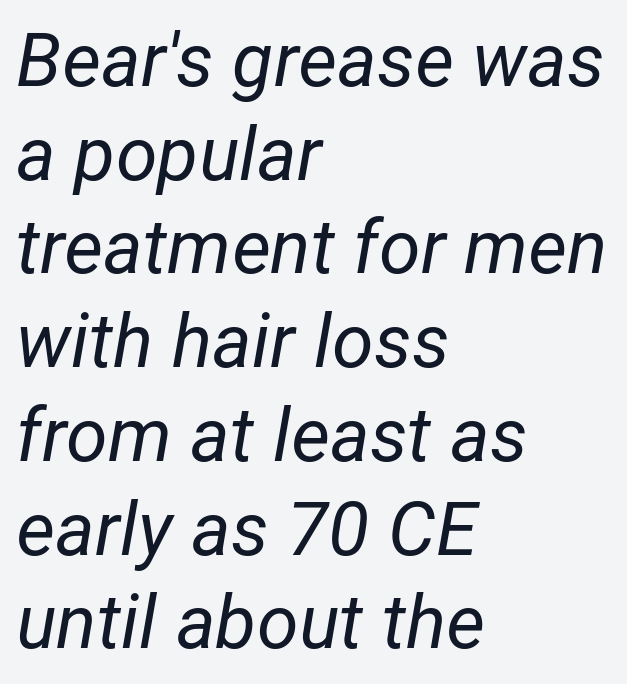
The image shows 75 px regular-weight type, italic (leaning right); set left-aligned, normal line spacing (1.25x), normal letter spacing, not underlined; low stroke contrast and a medium x-height.
